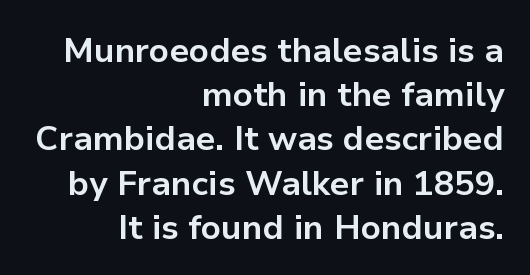
{"serif": "no", "italic": "no", "bold": "yes", "weight": "bold", "width": "normal", "stroke_contrast": "low", "x_height": "medium", "monospaced": "no", "underline": "no", "align": "right", "line_spacing": "normal", "line_spacing_ratio": 1.3, "letter_spacing": "normal", "letter_spacing_em": 0.0, "glyph_px": 34}
